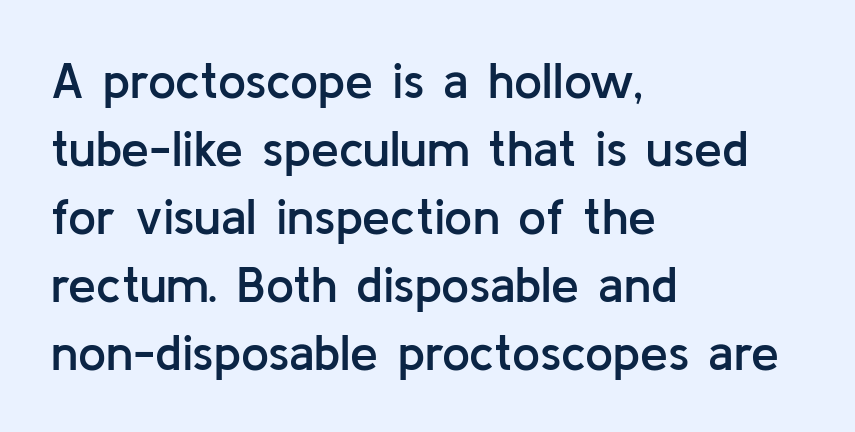
{"serif": "no", "italic": "no", "bold": "semi", "weight": "semibold", "width": "normal", "stroke_contrast": "low", "x_height": "medium", "monospaced": "no", "underline": "no", "align": "left", "line_spacing": "normal", "line_spacing_ratio": 1.36, "letter_spacing": "normal", "letter_spacing_em": 0.0, "glyph_px": 50}
